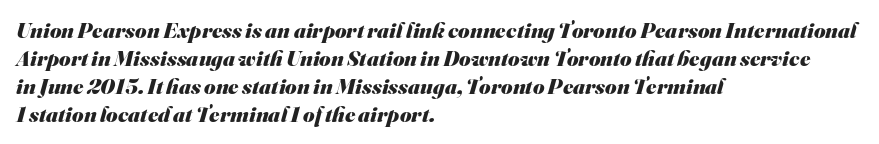
The setting favours the left margin, as ordinary paragraphs usually do. Students, this is bold: see how much ink each stroke carries. The type is set solid horizontally, with unmodified tracking. This rendering features lettering with no underline.
